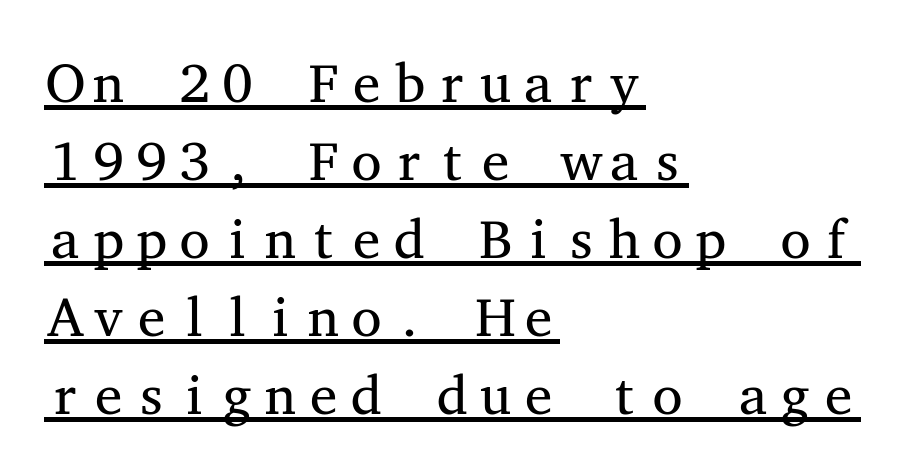
The designer left line spacing at the default. The passage shown is typed in a monospace face where columns stay perfectly aligned. These glyphs show unthickened strokes, regular width or finer. Unlike italic type, these characters show no tilt at all. Alignment: flush left.
